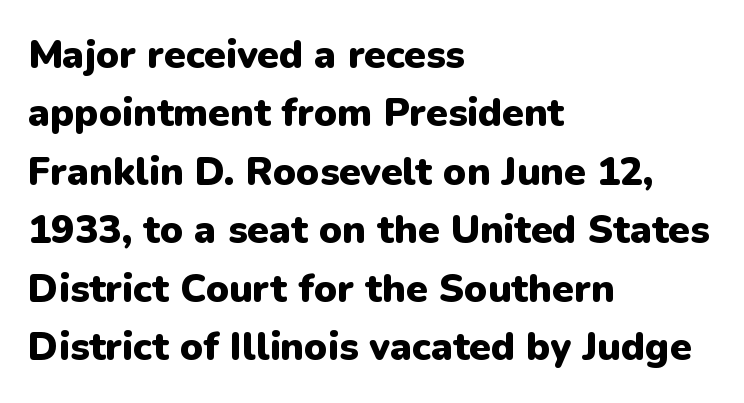
The image shows 39 px heavy sans-serif type, upright; set left-aligned, normal line spacing (1.5x), normal letter spacing, not underlined; low stroke contrast and a medium x-height.
